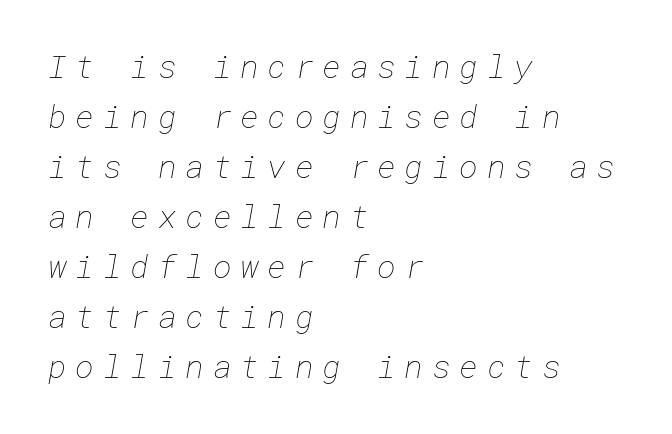
{"bold": "no", "weight": "thin", "width": "normal", "stroke_contrast": "low", "x_height": "medium", "underline": "no", "align": "left", "line_spacing": "normal", "line_spacing_ratio": 1.56, "letter_spacing": "wide", "letter_spacing_em": 0.27, "glyph_px": 32}
